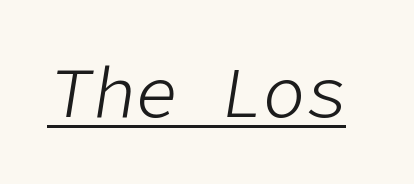
The image shows 71 px light type, italic (leaning right); set normal letter spacing, underlined; low stroke contrast and a medium x-height.
